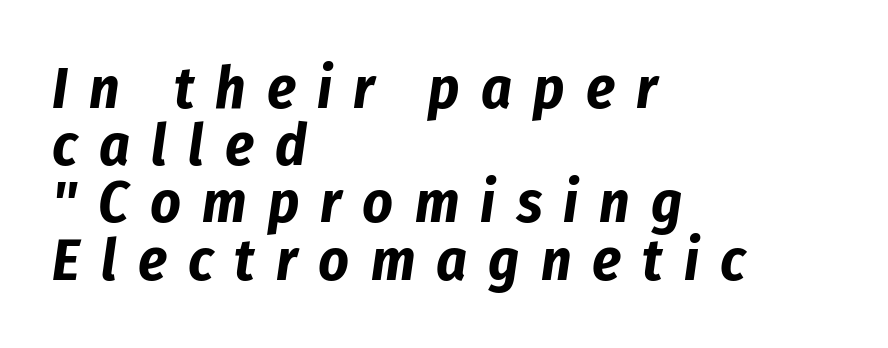
The image shows 59 px bold, condensed type, italic (leaning right); set left-aligned, tight line spacing (0.97x), unusually wide letter spacing (+0.36 em), not underlined; low stroke contrast and a medium x-height.
